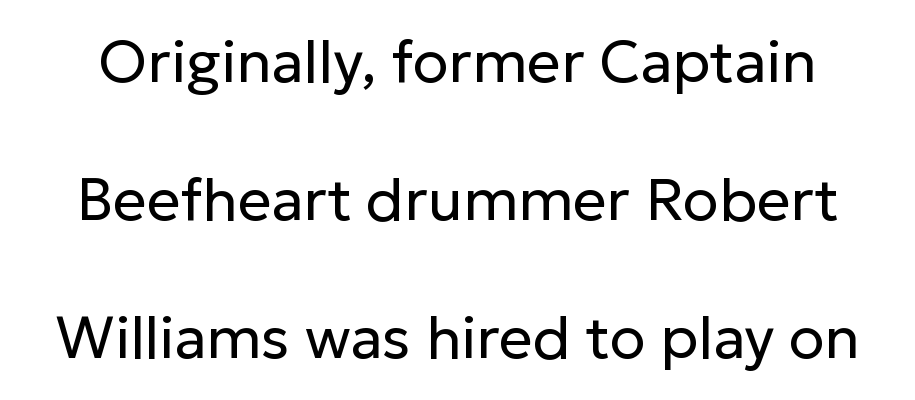
Airy leading. Descenders hang freely into open space. A sans-serif font was chosen for this passage. When letters stand straight like this, we call the style roman or upright.
